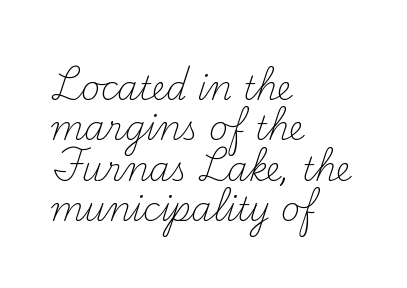
The passage is arranged the way most books set body copy — flush left. This rendering leaves character spacing at its baseline value. No word sits above an underline. The face used here is proportionally spaced, like ordinary book or web type.
